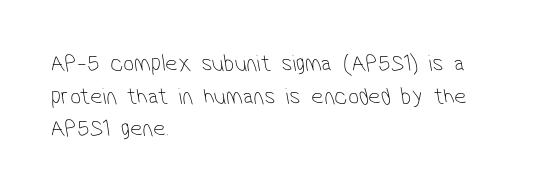
On a weight scale, this lands at 450 or below. The type is set solid horizontally, with unmodified tracking. Every row of glyphs begins at an identical x-position on the left. This rendering features lettering with no underline.
